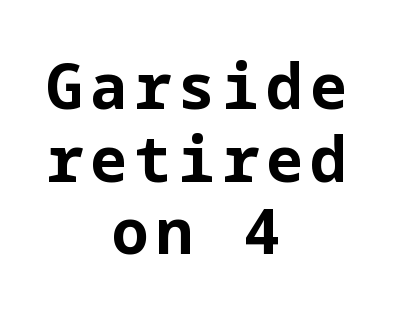
Q: Is the text bold? A: Yes.
Q: Is the text italic (slanted)? A: No, it is upright.
Q: Is the typeface a serif or a sans-serif typeface? A: Sans-serif.
Q: Is the text underlined? A: No.
Q: How is the paragraph aligned? A: Centered.
Q: Width (condensed, normal, or wide)? A: Normal.
Q: Stroke contrast? A: Low.
Q: x-height? A: Medium.
